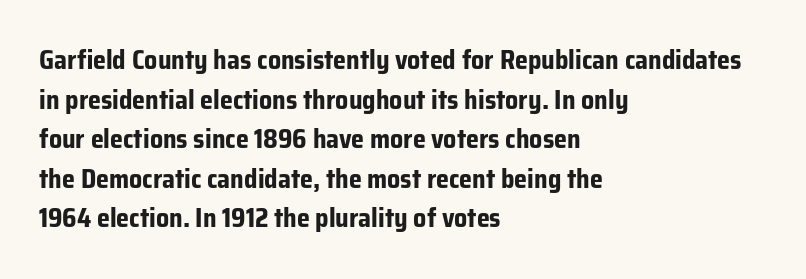
{"italic": "no", "bold": "yes", "underline": "no", "align": "left", "line_spacing": "normal", "line_spacing_ratio": 1.52, "letter_spacing": "normal", "letter_spacing_em": 0.0, "glyph_px": 26}
